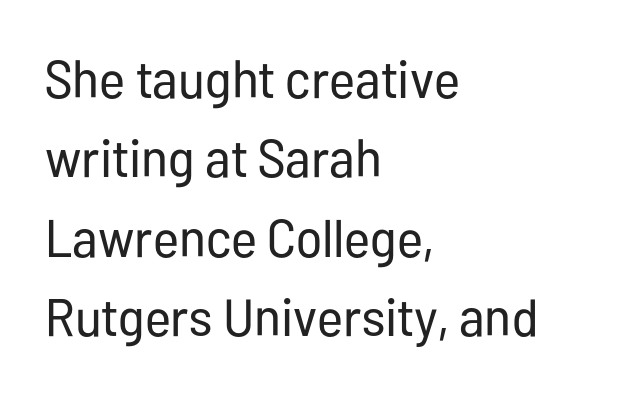
Q: Is the text bold? A: No.
Q: Is the text italic (slanted)? A: No, it is upright.
Q: Is the typeface a serif or a sans-serif typeface? A: Sans-serif.
Q: Is the text underlined? A: No.
Q: How is the paragraph aligned? A: Left-aligned.
Q: Is the spacing between letters normal or unusually wide? A: Normal.
Q: Is the spacing between lines tight, normal or loose? A: Normal.
Q: Width (condensed, normal, or wide)? A: Condensed.
Q: Stroke contrast? A: Low.
Q: x-height? A: Medium.
Q: Monospaced? A: No.
